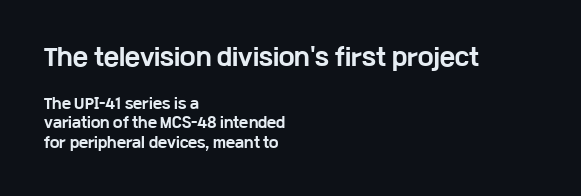
Q: Is the text bold? A: Yes.
Q: Is the text italic (slanted)? A: No, it is upright.
Q: Is the text underlined? A: No.
Q: How is the paragraph aligned? A: Left-aligned.
Q: Is the spacing between letters normal or unusually wide? A: Normal.
Q: Is the spacing between lines tight, normal or loose? A: Normal.
Q: Which block of text is set in a larger size, the first (top) or the second (bottom)? A: The first (top) one.
